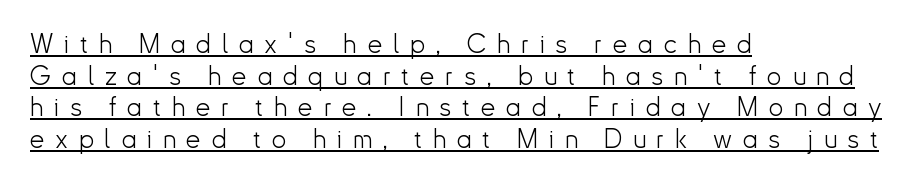
Q: Is the text bold? A: No.
Q: Is the text italic (slanted)? A: No, it is upright.
Q: Is the text underlined? A: Yes.
Q: How is the paragraph aligned? A: Left-aligned.
Q: Is the spacing between letters normal or unusually wide? A: Unusually wide.
